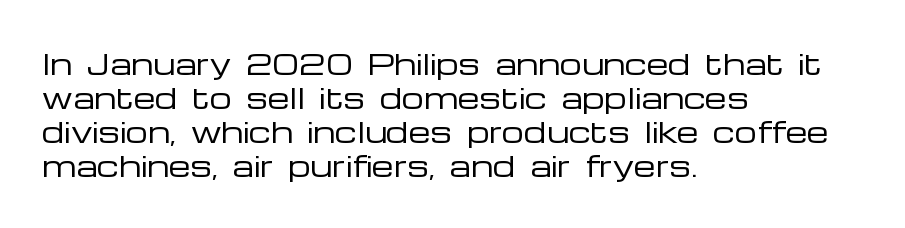
{"serif": "no", "italic": "no", "bold": "no", "weight": "regular", "width": "wide", "stroke_contrast": "low", "x_height": "medium", "monospaced": "no", "underline": "no", "align": "left", "line_spacing_ratio": 1.22, "letter_spacing": "normal", "letter_spacing_em": 0.0, "glyph_px": 28}
